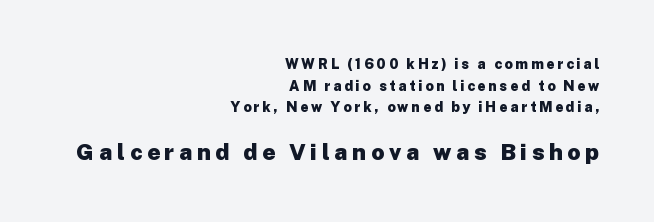
Posture: straight, roman, zero tilt. This layout puts the modest block above and the oversized block below. The paragraph has a hard right edge and a soft left edge. A normal amount of white space separates one row of letters from the next. Just letters on the line, the space beneath them empty.
